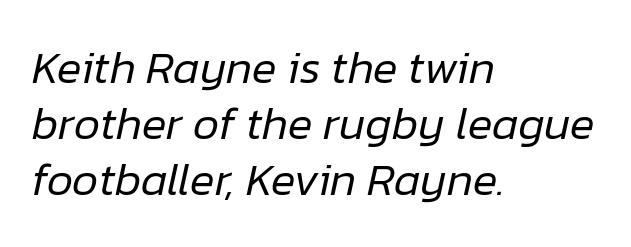
Stems here are at most as thick as an everyday book face. Leftover space on each line is placed entirely after the last word. Slant detected: the letters are inclined. The face used here is rendered with its standard letterfit. No word sits above an underline. Proportional: the letters do not fall into vertical columns.
